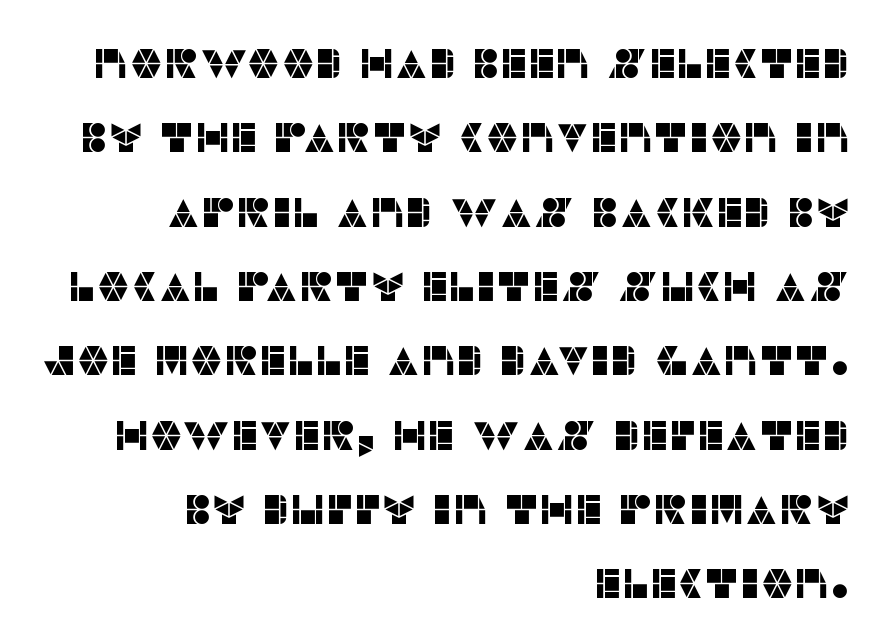
{"serif": "no", "italic": "no", "width": "normal", "stroke_contrast": "low", "x_height": "large", "monospaced": "no", "underline": "no", "align": "right", "line_spacing_ratio": 1.77, "letter_spacing": "normal", "letter_spacing_em": 0.0, "glyph_px": 42}
